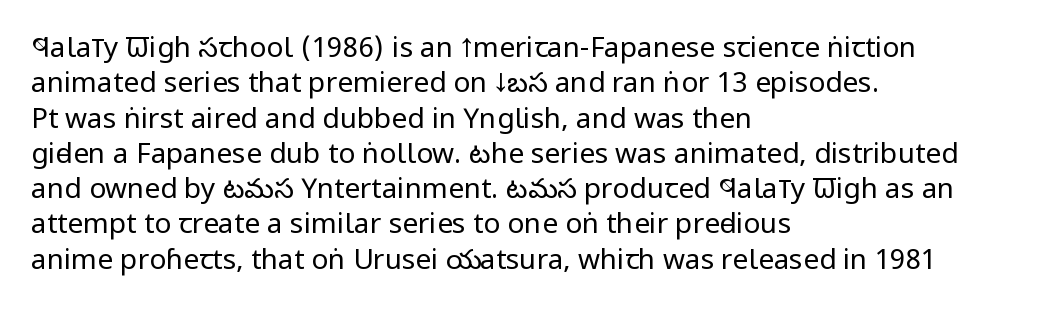
Q: Is the text bold? A: No.
Q: Is the text italic (slanted)? A: No, it is upright.
Q: Is the typeface a serif or a sans-serif typeface? A: Sans-serif.
Q: Is the text underlined? A: No.
Q: How is the paragraph aligned? A: Left-aligned.
Q: Is the spacing between letters normal or unusually wide? A: Normal.
Q: Is the spacing between lines tight, normal or loose? A: Normal.
Q: Width (condensed, normal, or wide)? A: Condensed.
Q: Stroke contrast? A: Low.
Q: x-height? A: Large.
Q: Monospaced? A: No.
